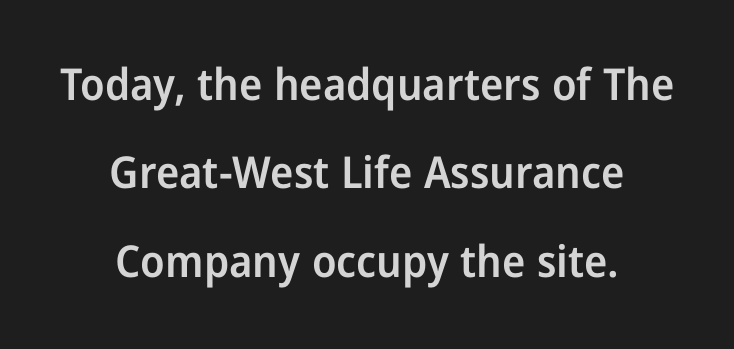
{"serif": "no", "italic": "no", "bold": "semi", "weight": "semibold", "width": "normal", "stroke_contrast": "low", "x_height": "medium", "monospaced": "no", "underline": "no", "align": "center", "line_spacing": "loose", "line_spacing_ratio": 2.01, "letter_spacing": "normal", "letter_spacing_em": 0.0, "glyph_px": 44}
